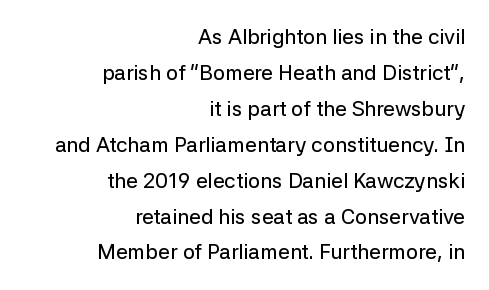
The image shows 21 px text type, upright; set right-aligned, line spacing 1.71x, normal letter spacing, not underlined.
